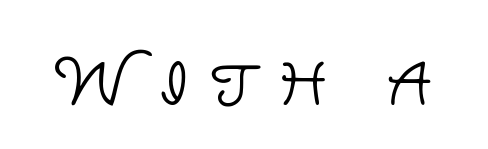
The image shows 65 px light sans-serif type; set unusually wide letter spacing (+0.31 em), not underlined; low stroke contrast and a large x-height.
